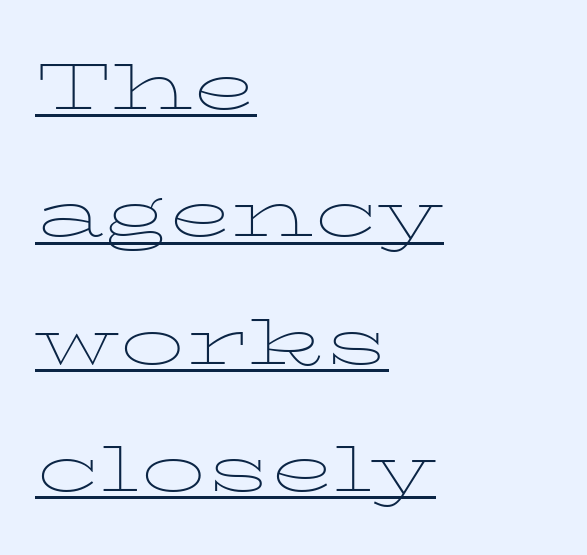
{"serif": "yes", "italic": "no", "bold": "no", "weight": "thin", "width": "wide", "stroke_contrast": "low", "x_height": "medium", "monospaced": "no", "underline": "yes", "align": "left", "line_spacing": "loose", "line_spacing_ratio": 1.96, "letter_spacing": "normal", "letter_spacing_em": 0.0, "glyph_px": 65}
